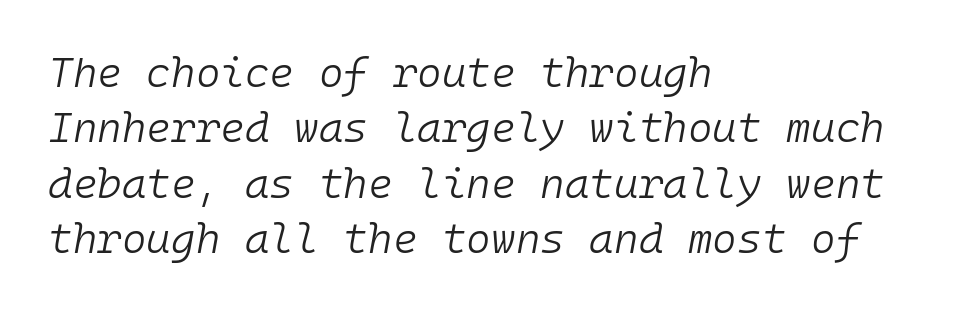
{"italic": "yes", "lean": "right", "slant_degrees": 10, "bold": "no", "weight": "light", "width": "normal", "stroke_contrast": "low", "x_height": "medium", "monospaced": "yes", "underline": "no", "align": "left", "line_spacing": "normal", "line_spacing_ratio": 1.32, "letter_spacing": "normal", "letter_spacing_em": 0.0, "glyph_px": 42}
